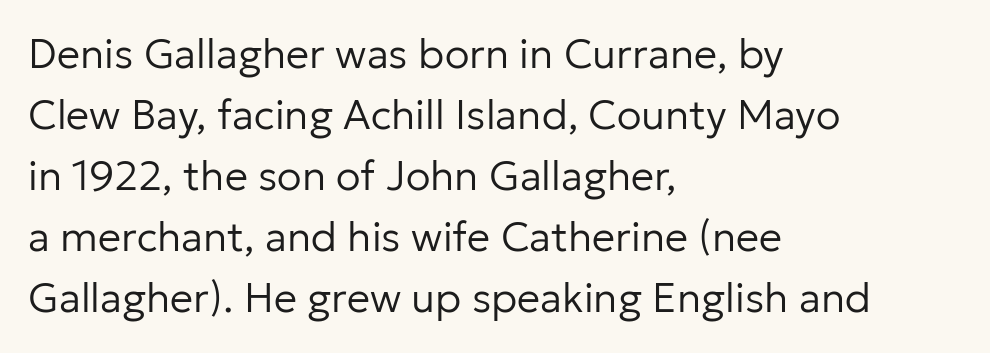
This sample has the flowing, uneven cadence of proportional lettering. This is sans-serif lettering, the kind often seen on screens and signage. This rendering leaves character spacing at its baseline value. The font's upright variant was chosen for this text. Horizontal bands of white between lines are of average thickness.
